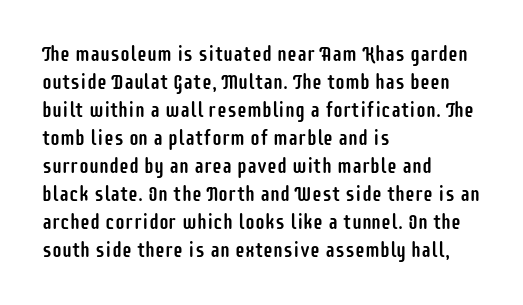
Ordinary non-slanted type is in use. Type without underlining. A typesetter would call this zero additional tracking. Horizontally, the lines are justified to the leading edge only. Honestly, the row spacing looks completely unremarkable.
